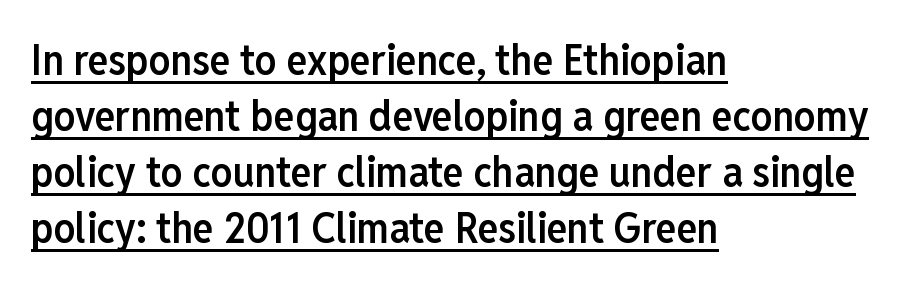
The image shows 43 px semibold, condensed sans-serif type, upright; set left-aligned, normal line spacing (1.3x), normal letter spacing, underlined; low stroke contrast and a medium x-height.
